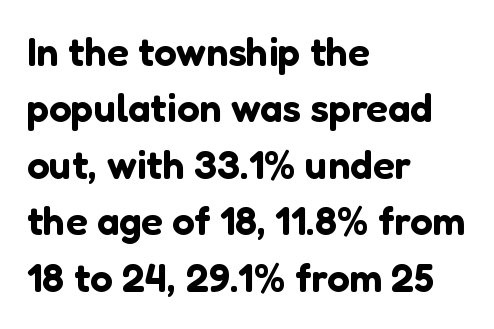
{"serif": "no", "italic": "no", "width": "normal", "stroke_contrast": "low", "x_height": "medium", "monospaced": "no", "underline": "no", "align": "left", "line_spacing": "normal", "line_spacing_ratio": 1.41, "letter_spacing": "normal", "letter_spacing_em": 0.0, "glyph_px": 40}
